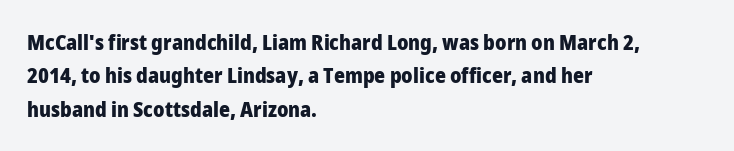
{"italic": "no", "bold": "yes", "underline": "no", "align": "left", "line_spacing": "normal", "line_spacing_ratio": 1.59, "letter_spacing": "normal", "letter_spacing_em": 0.0, "glyph_px": 21}
